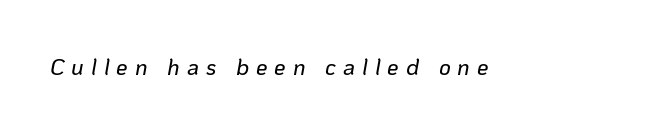
The image shows 23 px text type, italic (leaning right); set unusually wide letter spacing (+0.3 em), not underlined.
